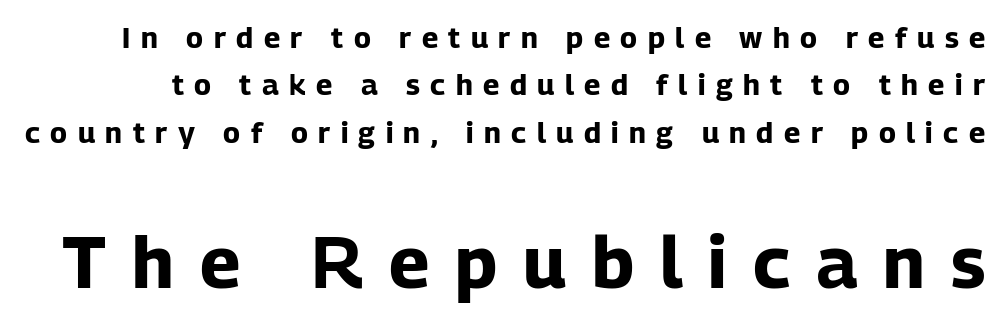
Q: Is the text bold? A: Yes.
Q: Is the text italic (slanted)? A: No, it is upright.
Q: Is the typeface a serif or a sans-serif typeface? A: Sans-serif.
Q: Is the text underlined? A: No.
Q: Is the spacing between letters normal or unusually wide? A: Unusually wide.
Q: Is the spacing between lines tight, normal or loose? A: Normal.
Q: Which block of text is set in a larger size, the first (top) or the second (bottom)? A: The second (bottom) one.
Q: Width (condensed, normal, or wide)? A: Normal.
Q: Stroke contrast? A: Low.
Q: x-height? A: Medium.
Q: Monospaced? A: No.
